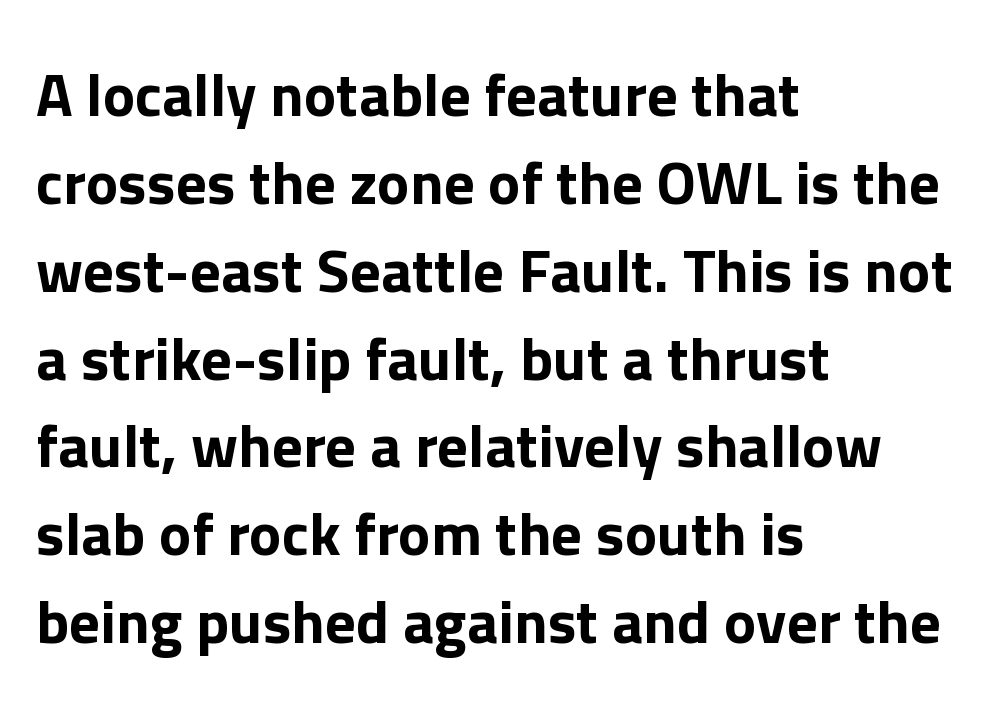
The image shows 61 px sans-serif type, upright; set left-aligned, normal line spacing (1.44x), normal letter spacing, not underlined; low stroke contrast and a medium x-height.
